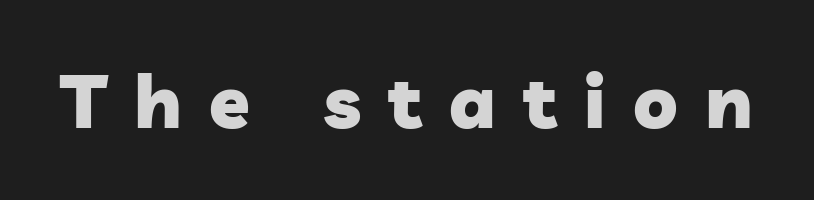
{"serif": "no", "bold": "yes", "weight": "heavy", "width": "normal", "stroke_contrast": "low", "x_height": "medium", "monospaced": "no", "underline": "no", "letter_spacing": "wide", "letter_spacing_em": 0.37, "glyph_px": 74}
